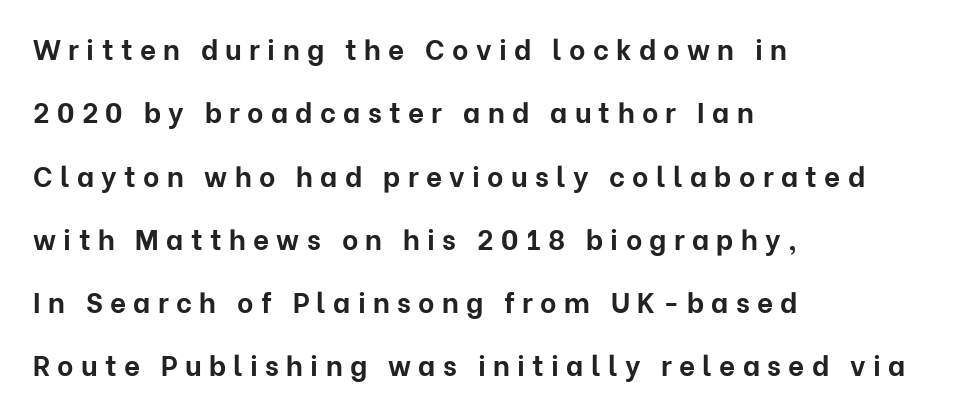
{"serif": "no", "italic": "no", "bold": "yes", "weight": "bold", "width": "normal", "stroke_contrast": "low", "x_height": "medium", "monospaced": "no", "underline": "no", "align": "left", "line_spacing": "loose", "line_spacing_ratio": 2.26, "letter_spacing": "wide", "letter_spacing_em": 0.26, "glyph_px": 28}
